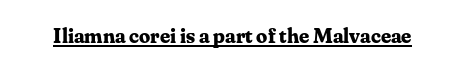
Q: Is the text bold? A: Yes.
Q: Is the text italic (slanted)? A: No, it is upright.
Q: Is the text underlined? A: Yes.
Q: Is the spacing between letters normal or unusually wide? A: Normal.
